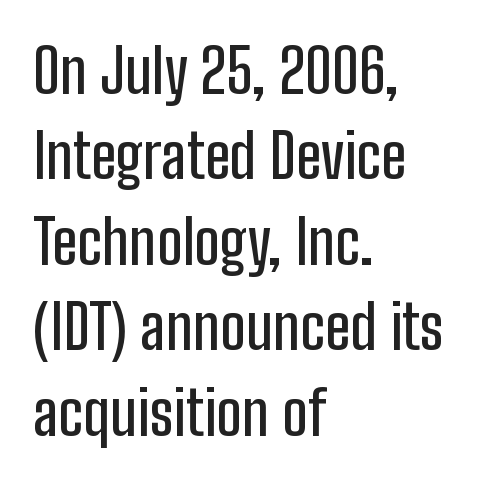
The image shows 61 px condensed sans-serif type, upright; set left-aligned, normal line spacing (1.4x), normal letter spacing, not underlined; low stroke contrast and a medium x-height.
